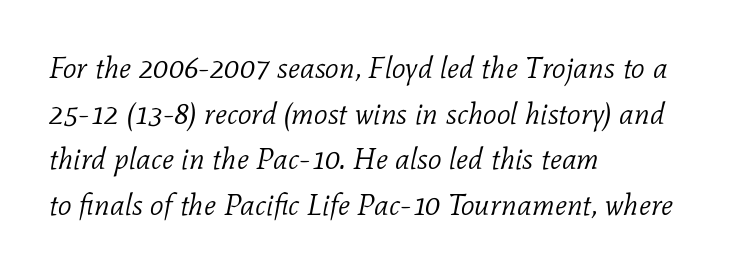
The image shows 30 px light serif type, italic (leaning right); set left-aligned, normal line spacing (1.52x), normal letter spacing, not underlined; low stroke contrast and a medium x-height.
